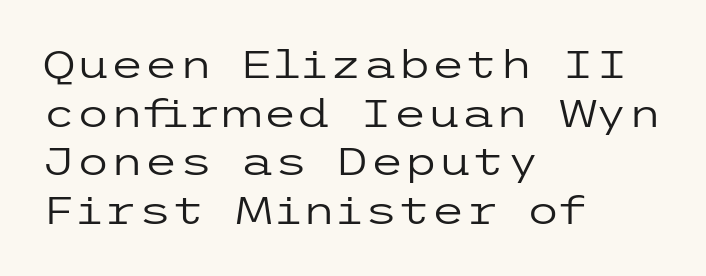
Type without underlining. Grotesque or geometric, the face here clearly has no serifs. Regular leading. When letters stand straight like this, we call the style roman or upright.
